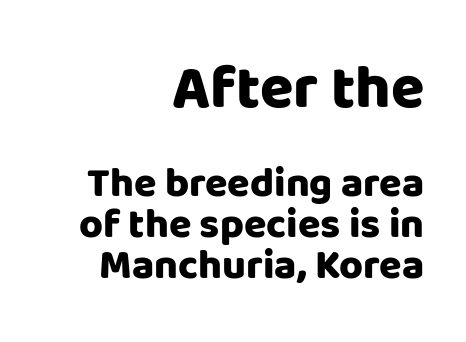
The image shows 61 px heavy sans-serif type, upright; set right-aligned, tight line spacing (1.0x), normal letter spacing, not underlined; the first (top) block is 1.49x larger; low stroke contrast and a large x-height.
